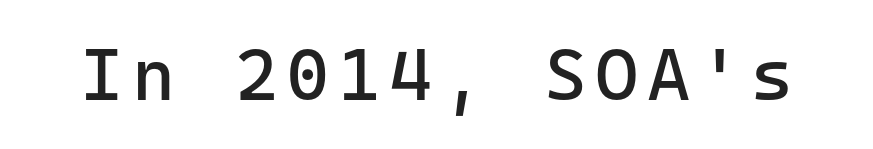
The image shows 74 px regular-weight sans-serif type, upright; set not underlined; low stroke contrast and a medium x-height.
